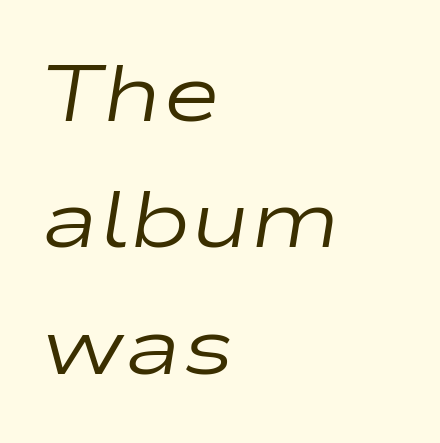
The image shows 79 px regular-weight, wide type, italic (leaning right); set left-aligned, normal line spacing (1.6x), normal letter spacing, not underlined; low stroke contrast and a medium x-height.
